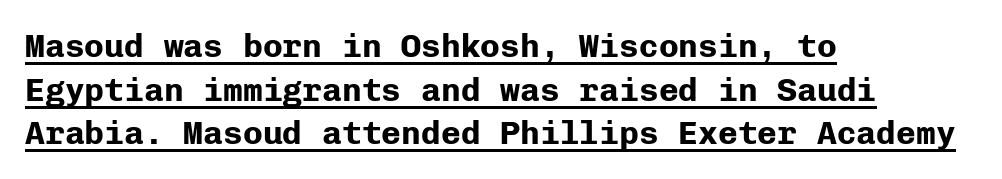
Q: Is the text bold? A: Yes.
Q: Is the text italic (slanted)? A: No, it is upright.
Q: Is the typeface a serif or a sans-serif typeface? A: Sans-serif.
Q: Is the text underlined? A: Yes.
Q: How is the paragraph aligned? A: Left-aligned.
Q: Is the spacing between letters normal or unusually wide? A: Normal.
Q: Is the spacing between lines tight, normal or loose? A: Normal.
Q: Width (condensed, normal, or wide)? A: Normal.
Q: Stroke contrast? A: Low.
Q: x-height? A: Medium.
Q: Monospaced? A: Yes.
